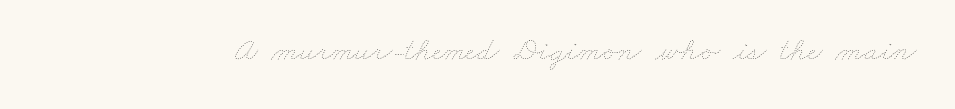
Descenders are the only things crossing below the line. The passage shown has conventional tracking throughout. The letters look calm and open, with moderate or lighter stems. Is this a fixed-width face? No — the glyphs have proportional, varying widths.
